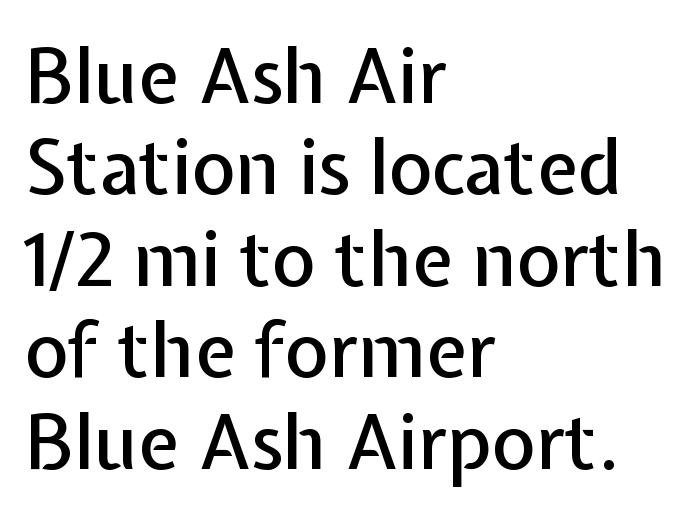
Q: Is the text italic (slanted)? A: No, it is upright.
Q: Is the typeface a serif or a sans-serif typeface? A: Sans-serif.
Q: Is the text underlined? A: No.
Q: How is the paragraph aligned? A: Left-aligned.
Q: Is the spacing between letters normal or unusually wide? A: Normal.
Q: Width (condensed, normal, or wide)? A: Normal.
Q: Stroke contrast? A: Low.
Q: x-height? A: Medium.
Q: Monospaced? A: No.
